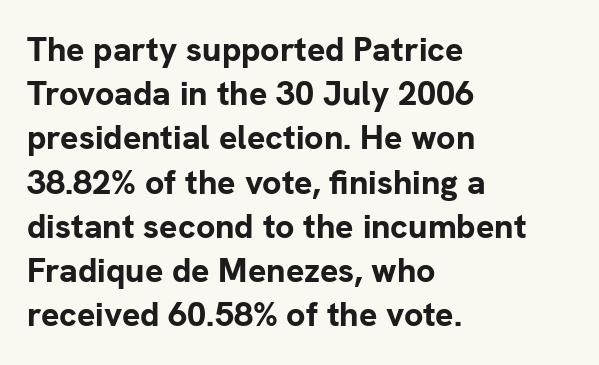
The image shows 34 px bold sans-serif type, upright; set left-aligned, normal line spacing (1.3x), normal letter spacing, not underlined; low stroke contrast and a medium x-height.
